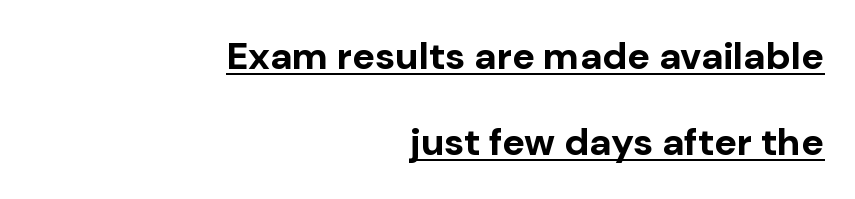
The image shows 38 px bold sans-serif type, upright; set right-aligned, loose line spacing (2.27x), normal letter spacing, underlined; low stroke contrast and a medium x-height.
